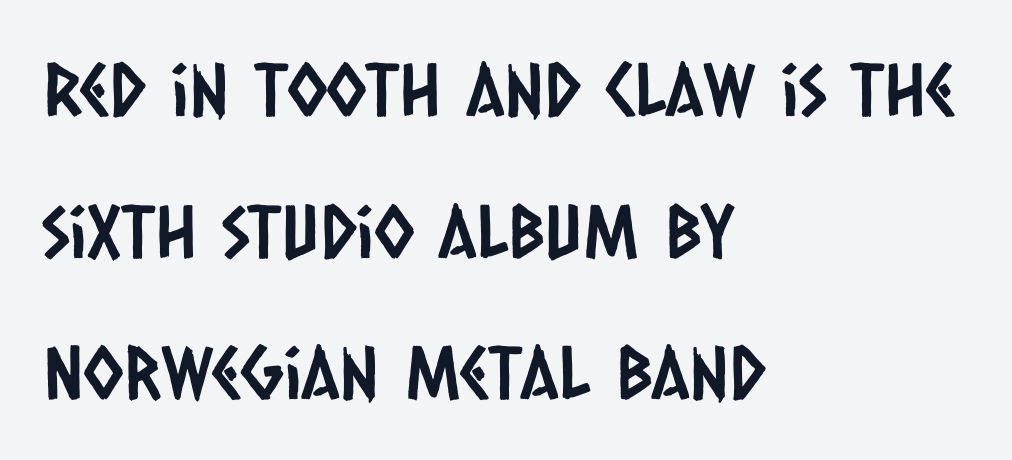
The image shows 73 px condensed sans-serif type; set left-aligned, loose line spacing (1.94x), normal letter spacing, not underlined; low stroke contrast and a large x-height.
